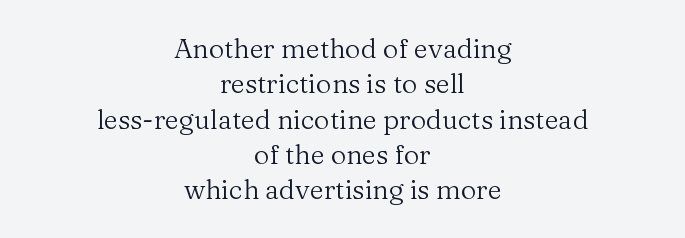
Q: Is the text bold? A: No.
Q: Is the text italic (slanted)? A: No, it is upright.
Q: Is the text underlined? A: No.
Q: How is the paragraph aligned? A: Centered.
Q: Is the spacing between letters normal or unusually wide? A: Normal.
Q: Is the spacing between lines tight, normal or loose? A: Normal.
